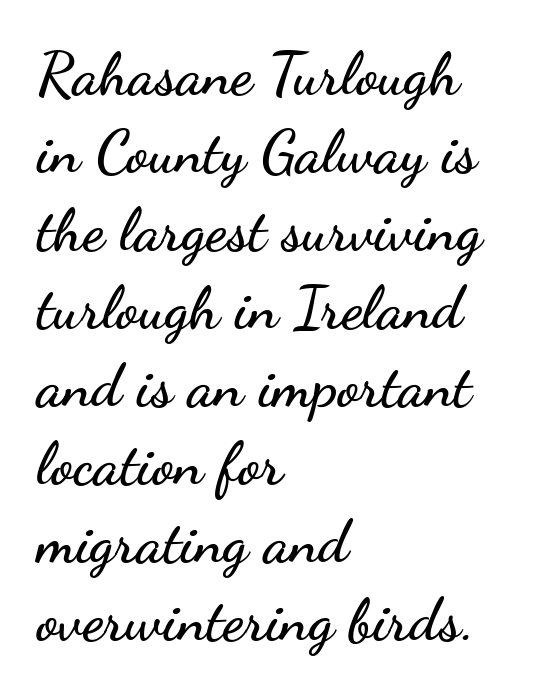
Q: Is the text italic (slanted)? A: Yes.
Q: Is the typeface a serif or a sans-serif typeface? A: Sans-serif.
Q: Is the text underlined? A: No.
Q: How is the paragraph aligned? A: Left-aligned.
Q: Is the spacing between letters normal or unusually wide? A: Normal.
Q: Is the spacing between lines tight, normal or loose? A: Normal.
Q: Width (condensed, normal, or wide)? A: Wide.
Q: Stroke contrast? A: Low.
Q: x-height? A: Small.
Q: Monospaced? A: No.
